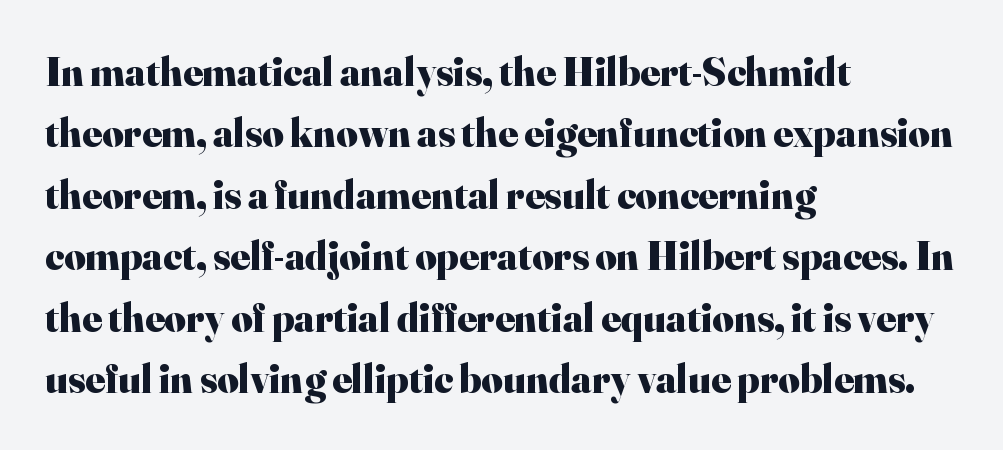
{"serif": "yes", "italic": "no", "bold": "yes", "weight": "heavy", "width": "normal", "stroke_contrast": "high", "x_height": "small", "monospaced": "no", "underline": "no", "align": "left", "line_spacing": "normal", "line_spacing_ratio": 1.5, "letter_spacing": "normal", "letter_spacing_em": 0.0, "glyph_px": 41}
